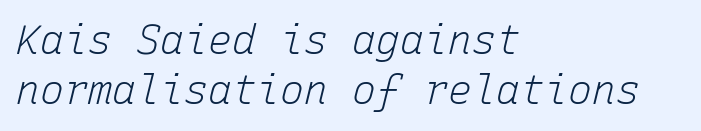
Q: Is the text bold? A: No.
Q: Is the text italic (slanted)? A: Yes, it leans right by about 15 degrees.
Q: Is the text underlined? A: No.
Q: How is the paragraph aligned? A: Left-aligned.
Q: Is the spacing between letters normal or unusually wide? A: Normal.
Q: Is the spacing between lines tight, normal or loose? A: Normal.
Q: Width (condensed, normal, or wide)? A: Normal.
Q: Stroke contrast? A: Low.
Q: x-height? A: Medium.
Q: Monospaced? A: Yes.
